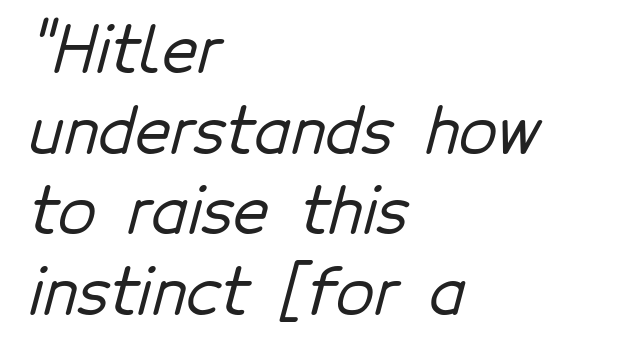
{"serif": "no", "width": "normal", "stroke_contrast": "low", "x_height": "medium", "monospaced": "no", "underline": "no", "align": "left", "line_spacing": "normal", "line_spacing_ratio": 1.3, "letter_spacing": "normal", "letter_spacing_em": 0.0, "glyph_px": 62}
